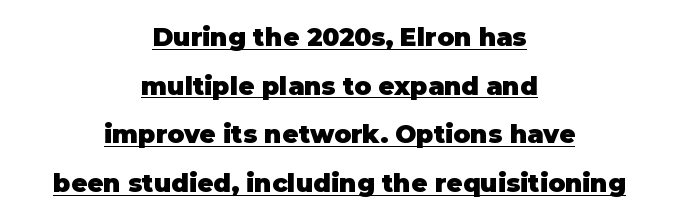
{"italic": "no", "bold": "yes", "underline": "yes", "align": "center", "line_spacing": "loose", "line_spacing_ratio": 1.95, "letter_spacing": "normal", "letter_spacing_em": 0.0, "glyph_px": 25}
